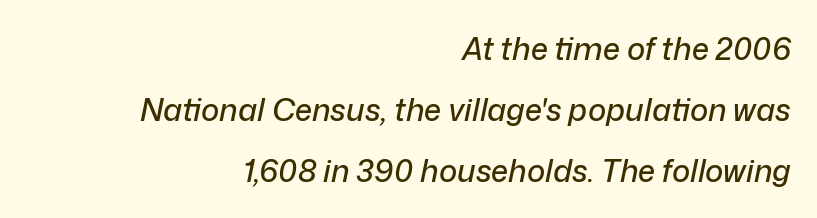
The image shows 31 px text type, italic (leaning right); set right-aligned, loose line spacing (1.96x), normal letter spacing, not underlined; low stroke contrast and a medium x-height.
